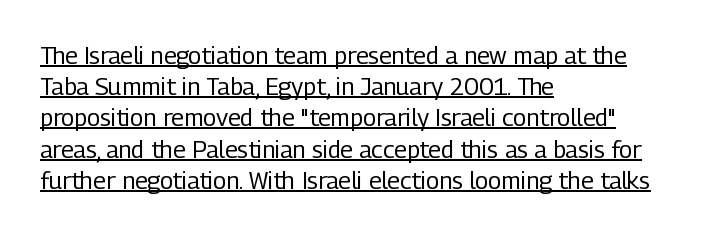
Q: Is the text bold? A: No.
Q: Is the text italic (slanted)? A: No, it is upright.
Q: Is the text underlined? A: Yes.
Q: How is the paragraph aligned? A: Left-aligned.
Q: Is the spacing between letters normal or unusually wide? A: Normal.
Q: Is the spacing between lines tight, normal or loose? A: Normal.
